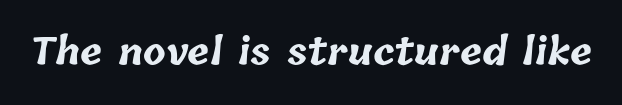
Look at the tracking — it's just the regular setting, nothing added. Plain, unruled lines of type. Typographic density is high because the face is bold. A typesetter would call this proportional, since set widths differ per character.
